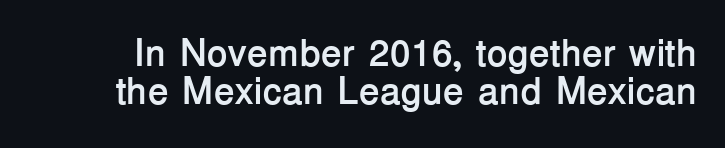
{"serif": "no", "italic": "no", "bold": "yes", "weight": "semibold", "width": "normal", "stroke_contrast": "low", "x_height": "medium", "monospaced": "no", "underline": "no", "line_spacing": "tight", "line_spacing_ratio": 1.0, "letter_spacing": "normal", "letter_spacing_em": 0.0, "glyph_px": 38}
